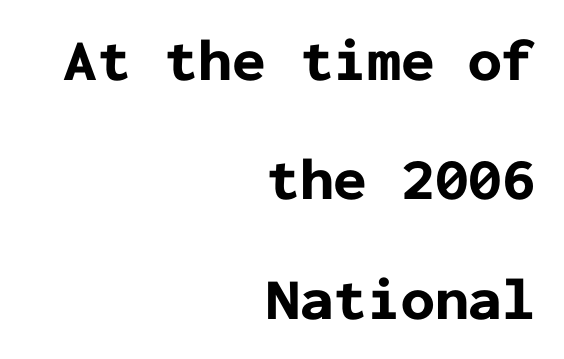
Loosely led — the rows are spread out. If you drew a ruler down the right edge, every line would touch it. Descenders are the only things crossing below the line. The axis of the letterforms is exactly vertical. Unlike a traditional serif, this face leaves its strokes unadorned. The gaps between neighbouring characters are ordinary and unremarkable.
